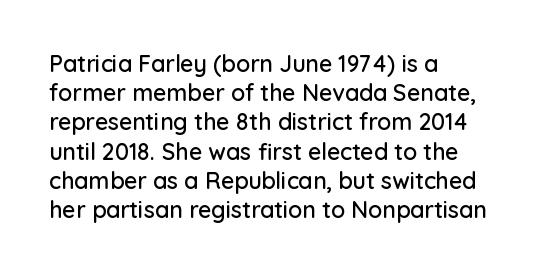
The image shows 23 px text type, upright; set left-aligned, normal line spacing (1.27x), normal letter spacing, not underlined.
